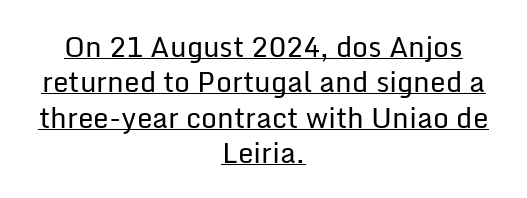
The image shows 28 px regular-weight sans-serif type, upright; set centered, normal line spacing (1.26x), normal letter spacing, underlined; low stroke contrast and a medium x-height.
